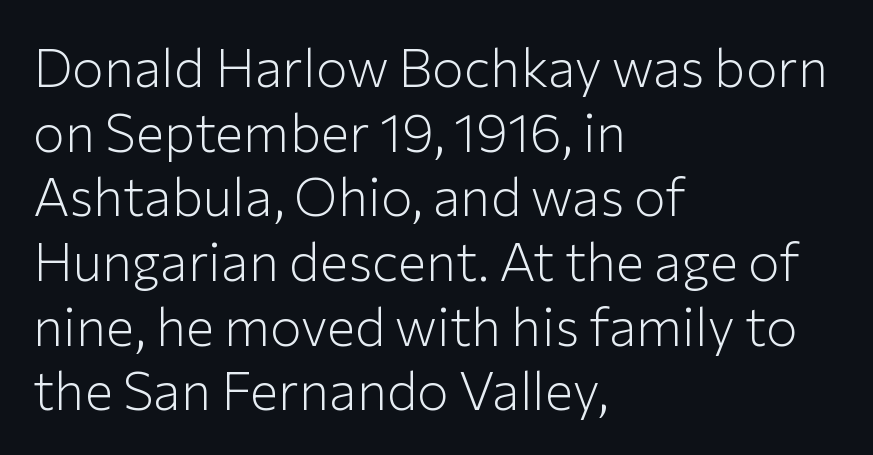
Q: Is the text bold? A: No.
Q: Is the text italic (slanted)? A: No, it is upright.
Q: Is the typeface a serif or a sans-serif typeface? A: Sans-serif.
Q: Is the text underlined? A: No.
Q: How is the paragraph aligned? A: Left-aligned.
Q: Is the spacing between letters normal or unusually wide? A: Normal.
Q: Width (condensed, normal, or wide)? A: Normal.
Q: Stroke contrast? A: Low.
Q: x-height? A: Medium.
Q: Monospaced? A: No.
